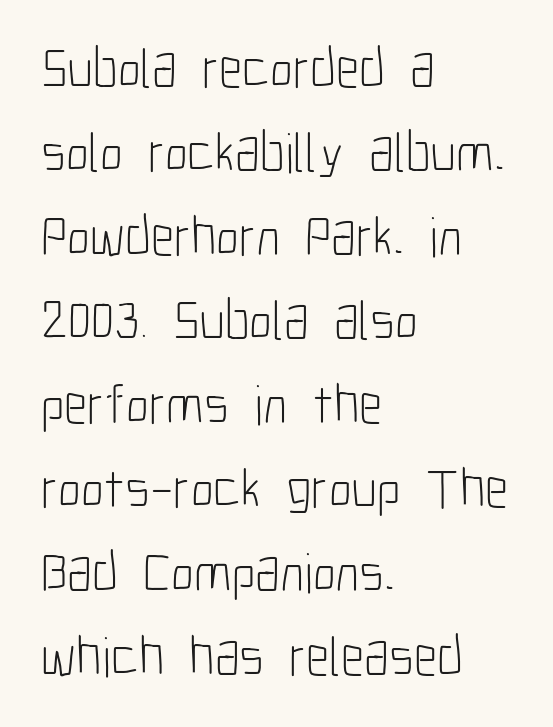
Q: Is the text bold? A: No.
Q: Is the text italic (slanted)? A: No, it is upright.
Q: Is the typeface a serif or a sans-serif typeface? A: Sans-serif.
Q: Is the text underlined? A: No.
Q: How is the paragraph aligned? A: Left-aligned.
Q: Is the spacing between letters normal or unusually wide? A: Normal.
Q: Is the spacing between lines tight, normal or loose? A: Normal.
Q: Width (condensed, normal, or wide)? A: Condensed.
Q: Stroke contrast? A: Low.
Q: x-height? A: Medium.
Q: Monospaced? A: No.
